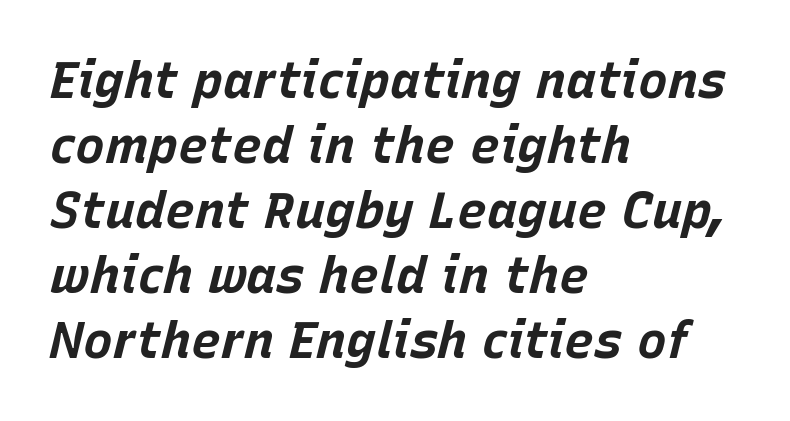
{"italic": "yes", "lean": "right", "slant_degrees": 15, "bold": "yes", "weight": "bold", "width": "normal", "stroke_contrast": "low", "x_height": "large", "monospaced": "no", "underline": "no", "align": "left", "line_spacing": "normal", "line_spacing_ratio": 1.3, "letter_spacing": "normal", "letter_spacing_em": 0.0, "glyph_px": 50}
